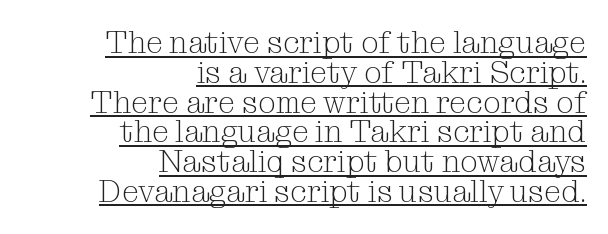
Q: Is the text bold? A: No.
Q: Is the text italic (slanted)? A: No, it is upright.
Q: Is the typeface a serif or a sans-serif typeface? A: Serif.
Q: Is the text underlined? A: Yes.
Q: How is the paragraph aligned? A: Right-aligned.
Q: Is the spacing between letters normal or unusually wide? A: Normal.
Q: Is the spacing between lines tight, normal or loose? A: Tight.
Q: Width (condensed, normal, or wide)? A: Normal.
Q: Stroke contrast? A: Medium.
Q: x-height? A: Medium.
Q: Monospaced? A: No.
